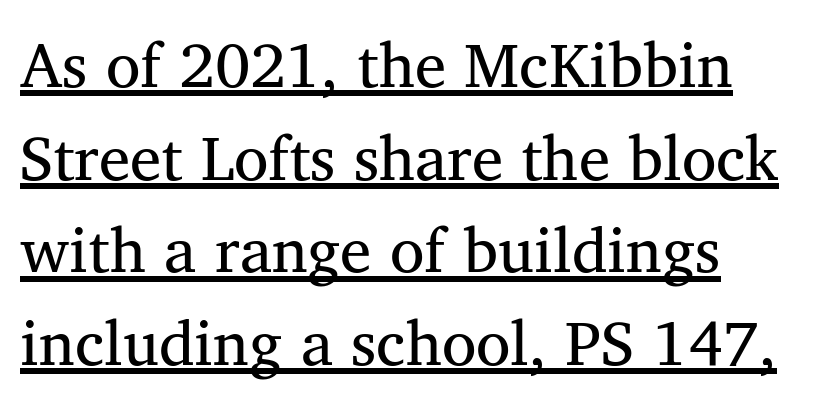
You could not count columns in this text — the font is proportionally spaced. The lines sit at an ordinary, default distance from one another. Letters have the restrained weight of plain body copy at most. Examine the stroke ends and you'll spot serifs.
